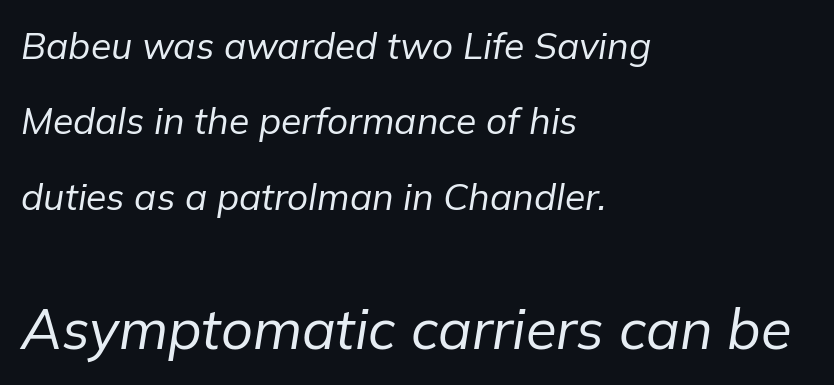
The image shows 56 px regular-weight type, italic (leaning right); set left-aligned, loose line spacing (2.04x), normal letter spacing, not underlined; the second (bottom) block is 1.51x larger; low stroke contrast and a medium x-height.
